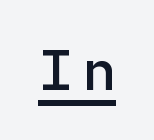
{"serif": "no", "italic": "no", "bold": "semi", "weight": "semibold", "width": "normal", "stroke_contrast": "low", "x_height": "medium", "monospaced": "yes", "underline": "yes", "glyph_px": 56}
